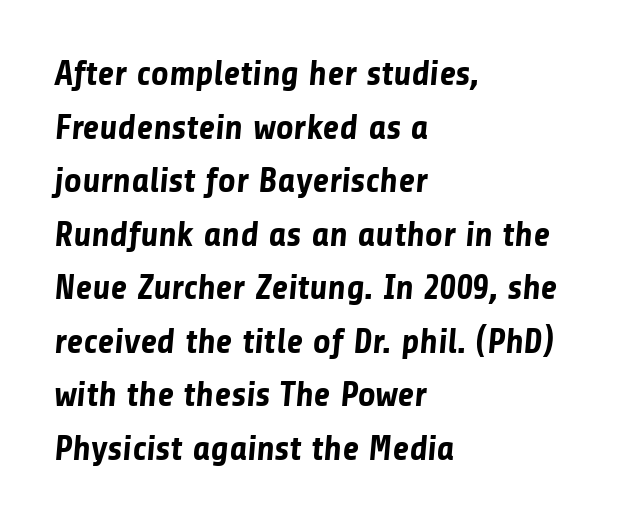
{"serif": "no", "bold": "yes", "weight": "bold", "width": "normal", "stroke_contrast": "low", "x_height": "medium", "monospaced": "no", "underline": "no", "align": "left", "line_spacing": "normal", "line_spacing_ratio": 1.53, "letter_spacing": "normal", "letter_spacing_em": 0.0, "glyph_px": 35}
